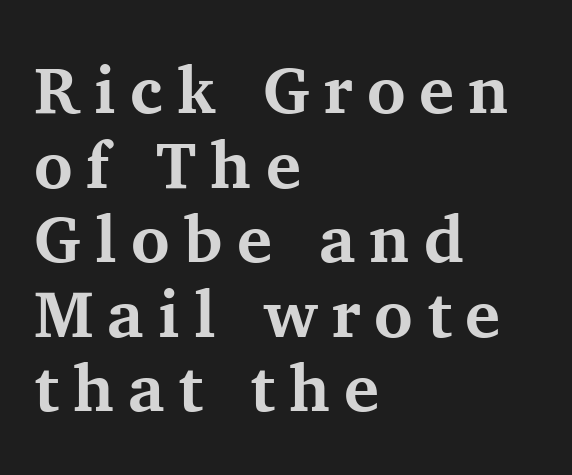
Q: Is the text bold? A: Yes.
Q: Is the text italic (slanted)? A: No, it is upright.
Q: Is the typeface a serif or a sans-serif typeface? A: Serif.
Q: Is the text underlined? A: No.
Q: How is the paragraph aligned? A: Left-aligned.
Q: Is the spacing between letters normal or unusually wide? A: Unusually wide.
Q: Is the spacing between lines tight, normal or loose? A: Tight.
Q: Width (condensed, normal, or wide)? A: Normal.
Q: Stroke contrast? A: Medium.
Q: x-height? A: Medium.
Q: Monospaced? A: No.
